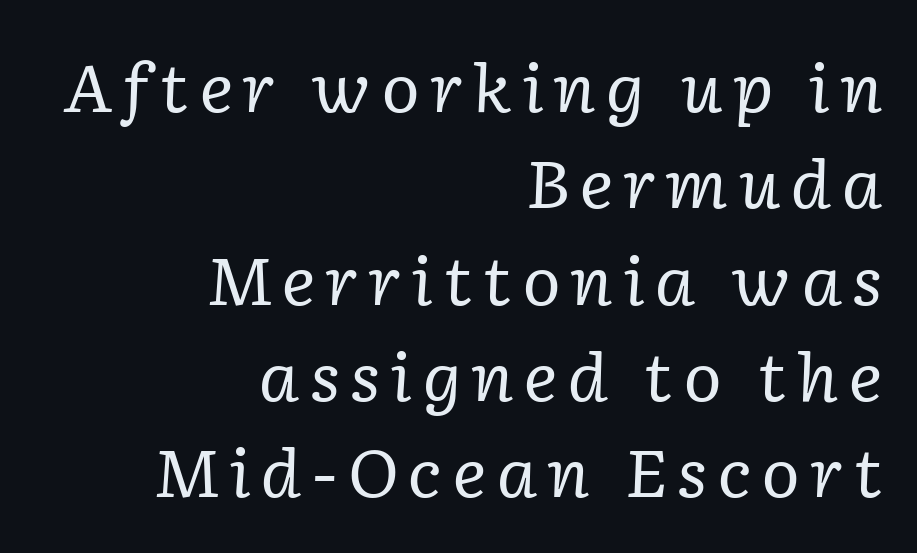
The image shows 66 px regular-weight serif type, italic (leaning right); set right-aligned, normal line spacing (1.46x), not underlined; low stroke contrast and a medium x-height.
